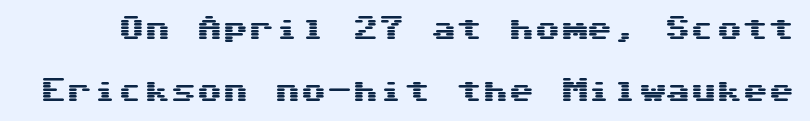
{"italic": "no", "underline": "no", "line_spacing": "loose", "line_spacing_ratio": 2.38, "letter_spacing": "normal", "letter_spacing_em": 0.0, "glyph_px": 26}
